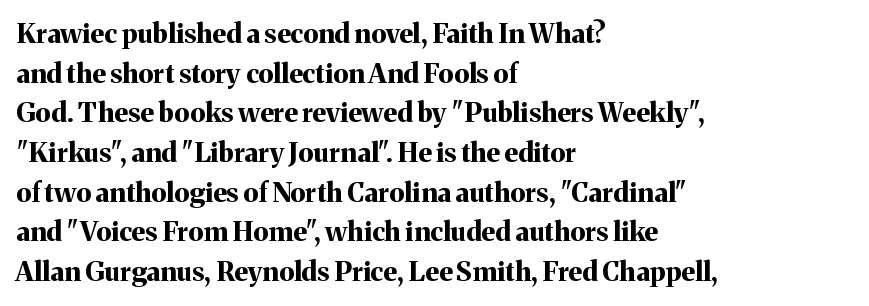
The image shows 27 px bold type, upright; set left-aligned, normal line spacing (1.47x), normal letter spacing, not underlined.
